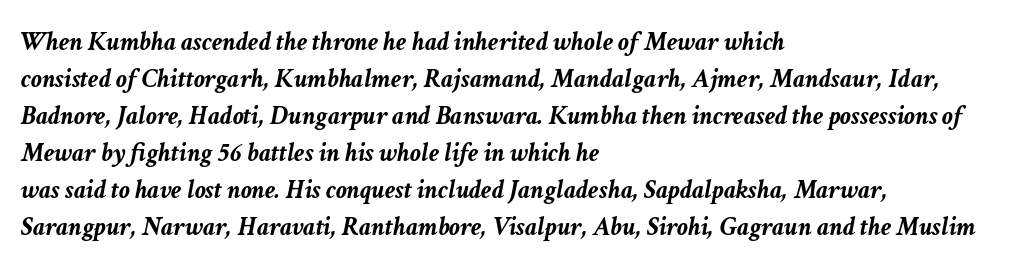
The passage shown leans; its letterforms are oblique. If you drew a ruler down the left edge, every line would touch it. Descenders hang freely into open space. The gaps between neighbouring characters are ordinary and unremarkable. One glance says typical: line gaps are just what's usual.
